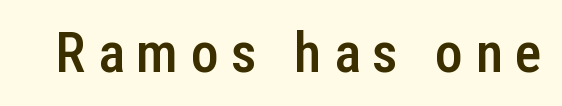
You could not count columns in this text — the font is proportionally spaced. The string is rendered with underlining switched off. Upright lettering throughout. I'd call this a sans setting — the letters go barefoot. These lines have a slow, spaced-out rhythm from letter to letter.
